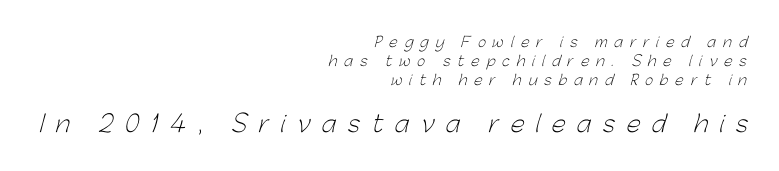
Q: Is the text bold? A: No.
Q: Is the text underlined? A: No.
Q: How is the paragraph aligned? A: Right-aligned.
Q: Is the spacing between letters normal or unusually wide? A: Unusually wide.
Q: Is the spacing between lines tight, normal or loose? A: Normal.
Q: Which block of text is set in a larger size, the first (top) or the second (bottom)? A: The second (bottom) one.
